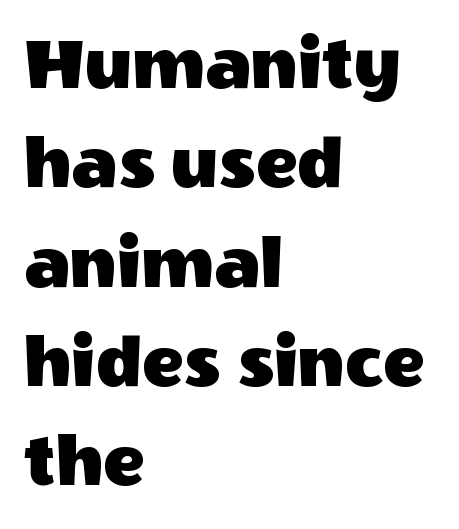
Q: Is the text italic (slanted)? A: No, it is upright.
Q: Is the typeface a serif or a sans-serif typeface? A: Sans-serif.
Q: Is the text underlined? A: No.
Q: How is the paragraph aligned? A: Left-aligned.
Q: Is the spacing between letters normal or unusually wide? A: Normal.
Q: Is the spacing between lines tight, normal or loose? A: Normal.
Q: Width (condensed, normal, or wide)? A: Normal.
Q: x-height? A: Large.
Q: Monospaced? A: No.
